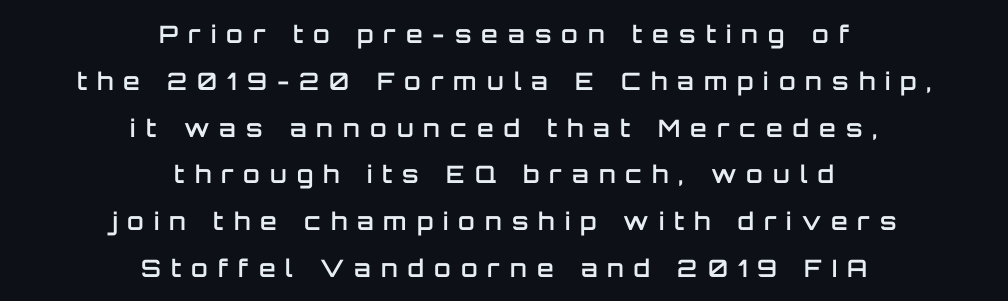
The image shows 24 px text type, upright; set centered, loose line spacing (1.95x), unusually wide letter spacing (+0.42 em), not underlined.
